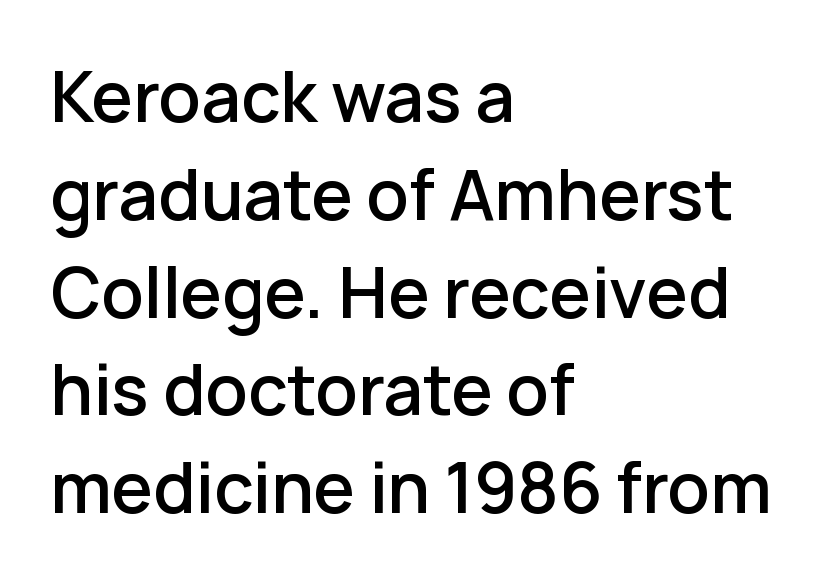
This sample uses an upright cut, with every glyph sitting square on the baseline. This sample is left-justified, so line endings fall wherever the words run out. This is sans-serif lettering, the kind often seen on screens and signage. The strip under each line holds only bare page. No extra tracking has been applied to these lines. The face used here is proportionally spaced, like ordinary book or web type.
